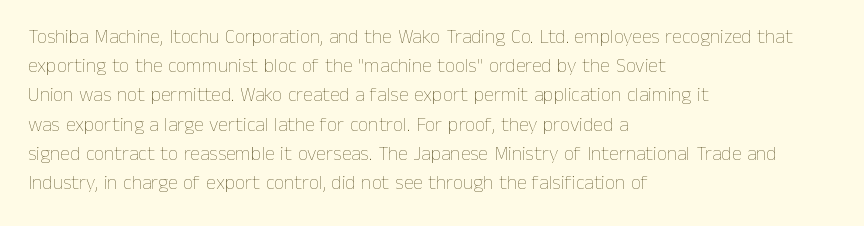
Q: Is the text bold? A: No.
Q: Is the text italic (slanted)? A: No, it is upright.
Q: Is the text underlined? A: No.
Q: How is the paragraph aligned? A: Left-aligned.
Q: Is the spacing between letters normal or unusually wide? A: Normal.
Q: Is the spacing between lines tight, normal or loose? A: Normal.
